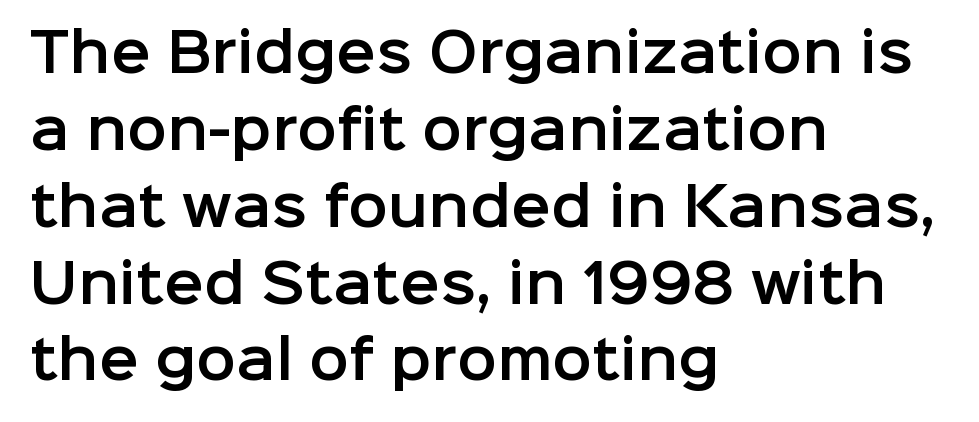
The glyphs in this specimen are sans serif. The letterforms sit shoulder to shoulder at normal distance. The space beneath each line is pristine and unruled. You could not count columns in this text — the font is proportionally spaced. A typesetter would mark this as roman, not italic.
